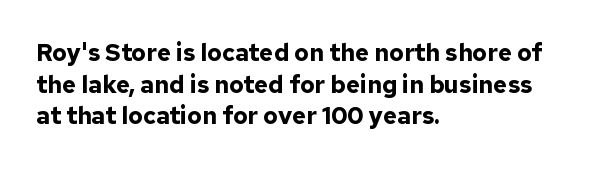
{"italic": "no", "bold": "yes", "underline": "no", "align": "left", "line_spacing": "normal", "line_spacing_ratio": 1.32, "letter_spacing": "normal", "letter_spacing_em": 0.0, "glyph_px": 24}
